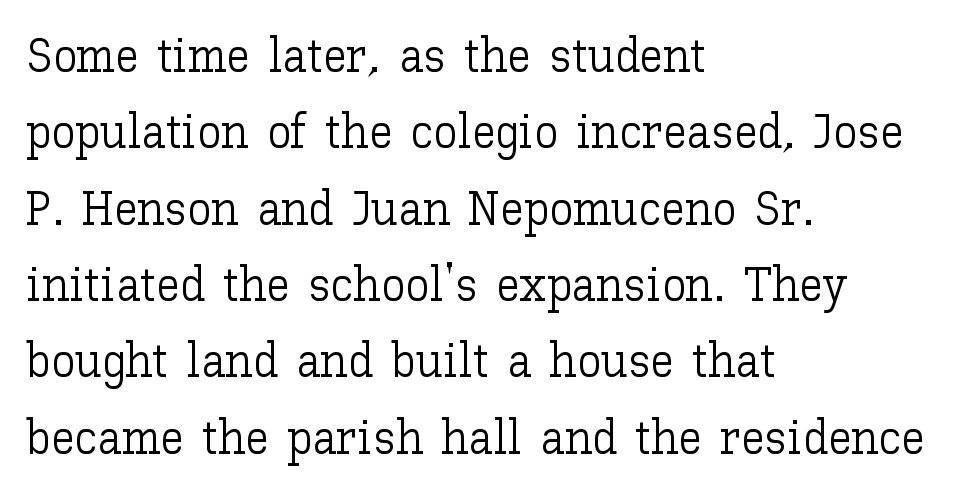
Q: Is the text bold? A: No.
Q: Is the text italic (slanted)? A: No, it is upright.
Q: Is the text underlined? A: No.
Q: How is the paragraph aligned? A: Left-aligned.
Q: Is the spacing between letters normal or unusually wide? A: Normal.
Q: Is the spacing between lines tight, normal or loose? A: Normal.
Q: Width (condensed, normal, or wide)? A: Normal.
Q: Stroke contrast? A: Low.
Q: x-height? A: Medium.
Q: Monospaced? A: No.
